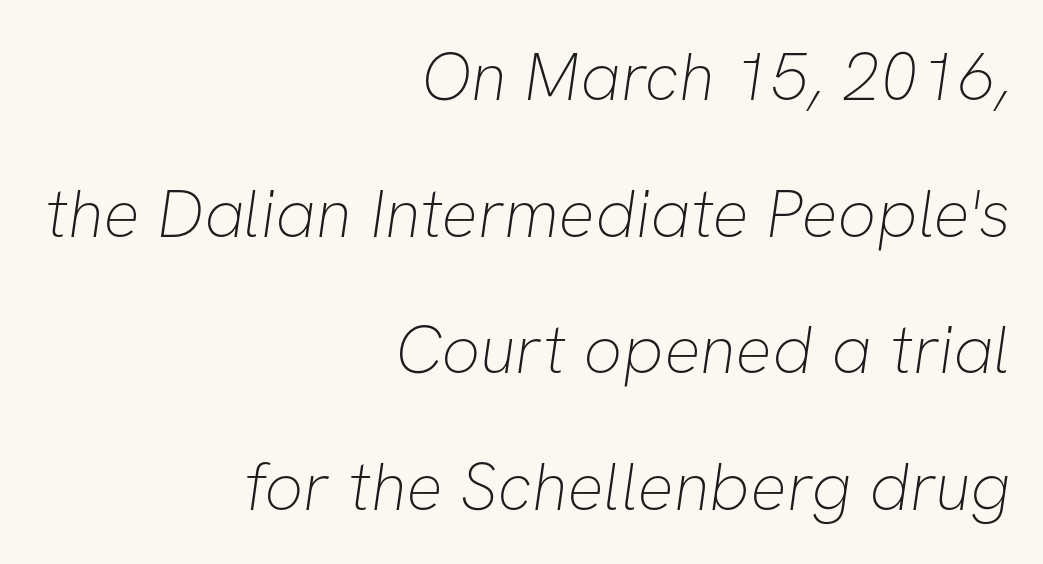
These lines are rendered in a variable-pitch font. Compared with typical paragraphs, the rows here are farther apart. Counters stay open thanks to moderate or lighter strokes. The baseline area is clear. This rendering leaves character spacing at its baseline value. Is this a sans? Yes — the strokes have no serifs.
